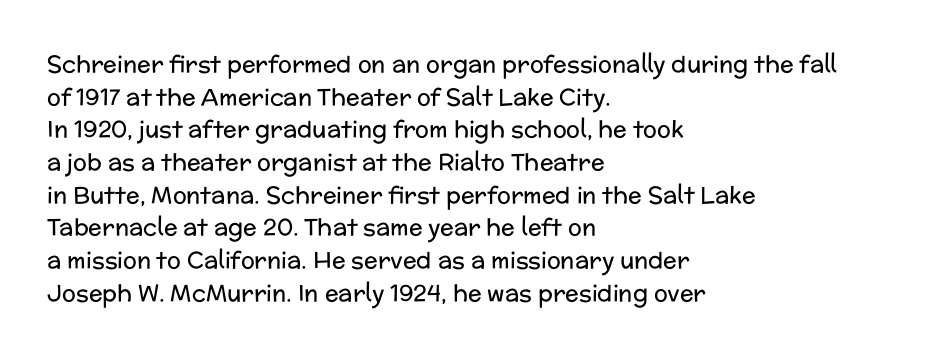
Characters follow at the spacing the type designer built in. The letterforms sit at book weight or below. Rendered with straight, roman letterforms. The rows are spaced the way most documents space them. The strip under each line holds only bare page.
